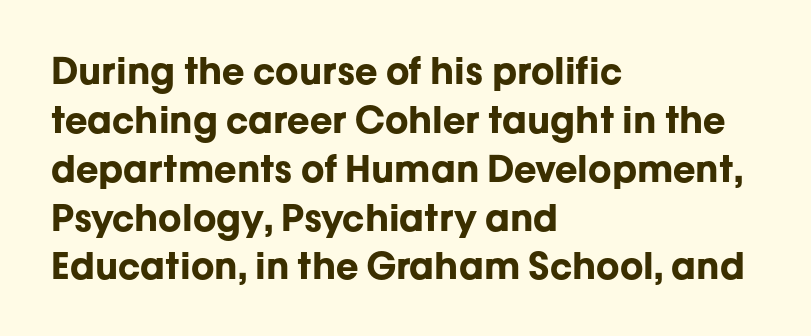
{"serif": "no", "italic": "no", "bold": "yes", "weight": "bold", "width": "normal", "stroke_contrast": "low", "x_height": "medium", "monospaced": "no", "underline": "no", "align": "left", "line_spacing": "normal", "line_spacing_ratio": 1.32, "letter_spacing": "normal", "letter_spacing_em": 0.0, "glyph_px": 37}
